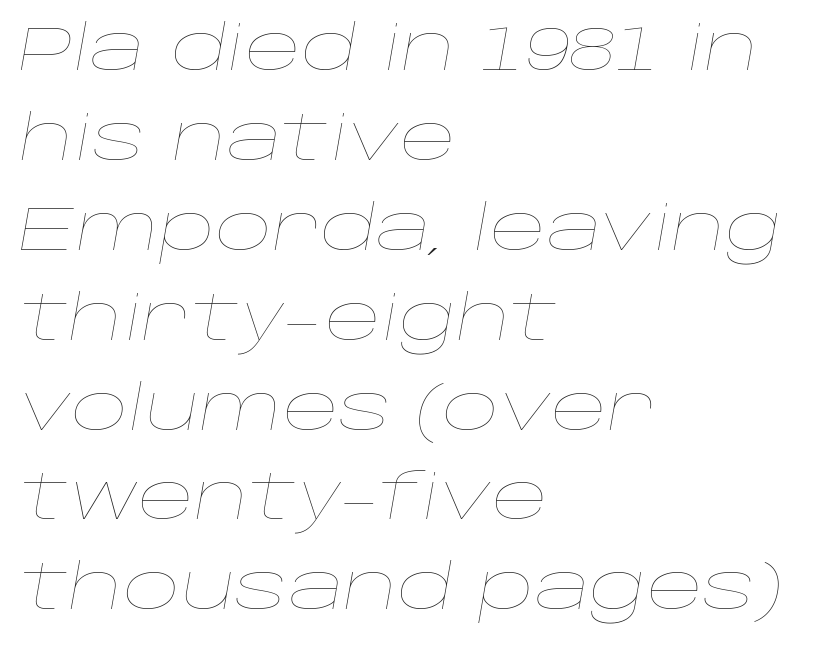
The typeface has the unassuming heft of standard copy or less. These lines keep a tight, regular rhythm from letter to letter. Here the designer chose a conventional face with non-uniform glyph widths. A bare baseline throughout the passage. The typography opts for an oblique posture over an upright one. The typesetter chose a ragged-right arrangement here.
